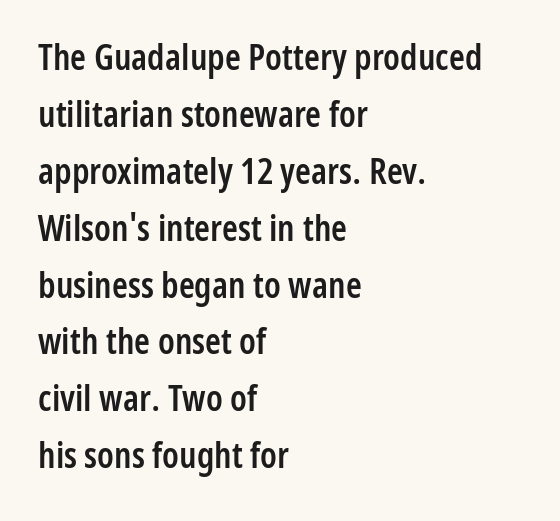
The image shows 36 px semibold, condensed sans-serif type, upright; set left-aligned, normal line spacing (1.58x), normal letter spacing, not underlined; low stroke contrast and a medium x-height.
